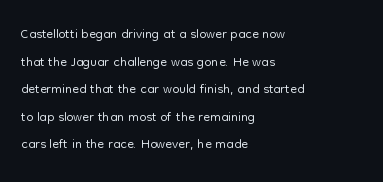
{"italic": "no", "bold": "no", "underline": "no", "align": "left", "line_spacing": "normal", "line_spacing_ratio": 1.38, "letter_spacing": "normal", "letter_spacing_em": 0.0, "glyph_px": 20}
